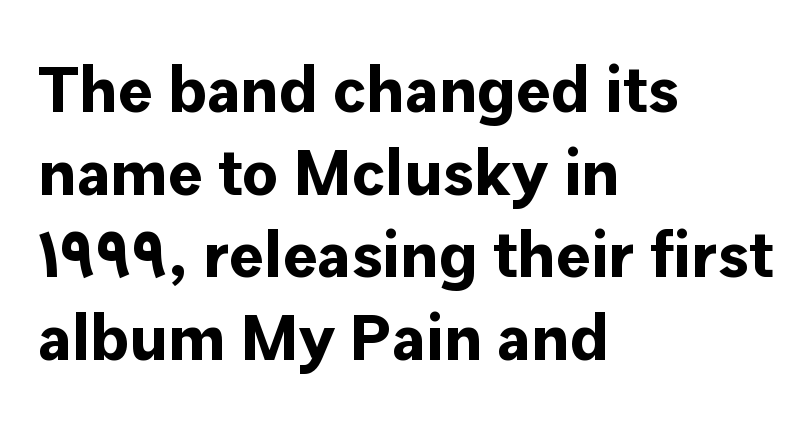
Q: Is the text bold? A: Yes.
Q: Is the text italic (slanted)? A: No, it is upright.
Q: Is the typeface a serif or a sans-serif typeface? A: Sans-serif.
Q: Is the text underlined? A: No.
Q: How is the paragraph aligned? A: Left-aligned.
Q: Is the spacing between letters normal or unusually wide? A: Normal.
Q: Is the spacing between lines tight, normal or loose? A: Normal.
Q: Width (condensed, normal, or wide)? A: Normal.
Q: Stroke contrast? A: Low.
Q: x-height? A: Medium.
Q: Monospaced? A: No.
